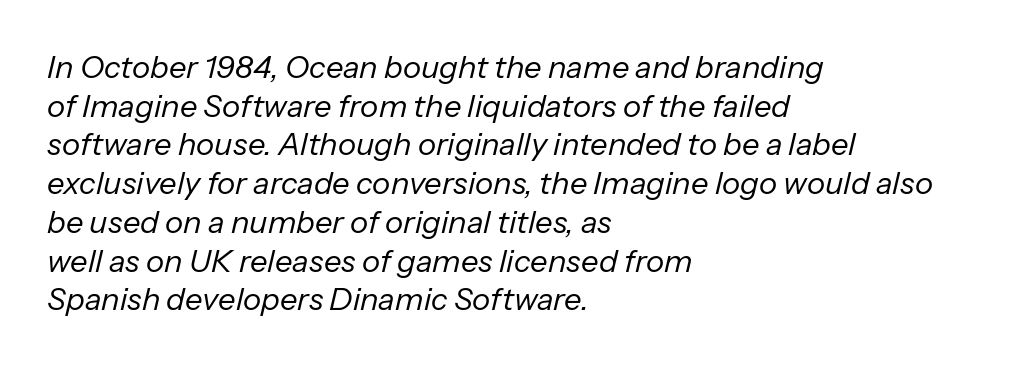
{"italic": "yes", "lean": "right", "slant_degrees": 13, "bold": "no", "weight": "regular", "width": "normal", "stroke_contrast": "low", "x_height": "medium", "monospaced": "no", "underline": "no", "align": "left", "line_spacing": "normal", "line_spacing_ratio": 1.25, "letter_spacing": "normal", "letter_spacing_em": 0.0, "glyph_px": 31}
